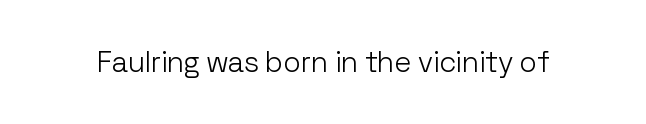
The image shows 29 px light sans-serif type, upright; set normal letter spacing, not underlined; low stroke contrast and a medium x-height.
